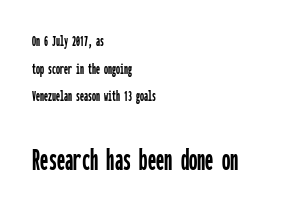
No word sits above an underline. The tracking reads as untouched default to a designer's eye. Look at the bottom of the vertical strokes: they stop flat, with no serifs. These lines were composed using upright roman letters. Which margin do the lines hug? The left one — the right edge is uneven.
